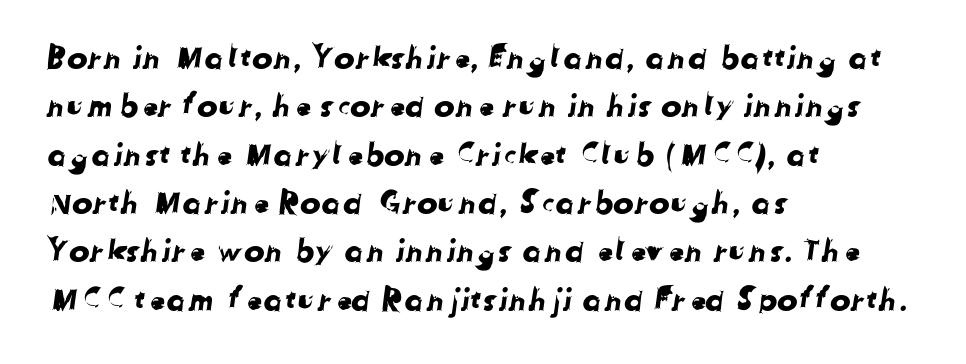
{"serif": "no", "width": "normal", "stroke_contrast": "low", "x_height": "medium", "monospaced": "no", "underline": "no", "align": "left", "line_spacing": "normal", "line_spacing_ratio": 1.56, "letter_spacing": "normal", "letter_spacing_em": 0.0, "glyph_px": 31}
